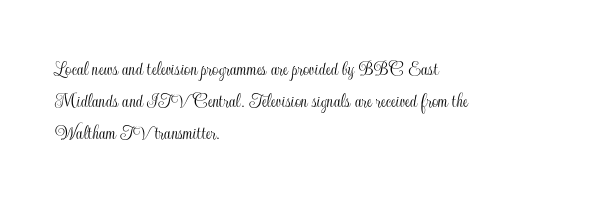
Q: Is the text italic (slanted)? A: Yes.
Q: Is the text underlined? A: No.
Q: How is the paragraph aligned? A: Left-aligned.
Q: Is the spacing between letters normal or unusually wide? A: Normal.
Q: Is the spacing between lines tight, normal or loose? A: Normal.
